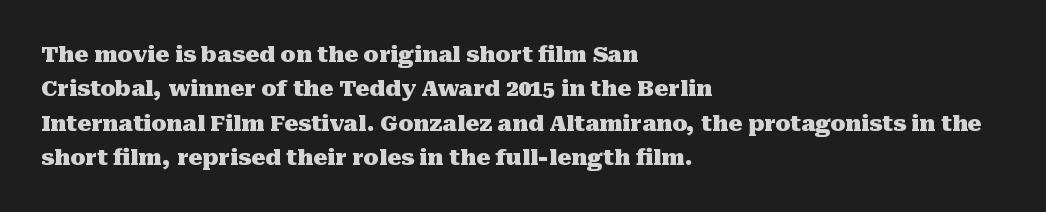
The image shows 22 px bold type, upright; set left-aligned, normal line spacing (1.56x), normal letter spacing, not underlined.
